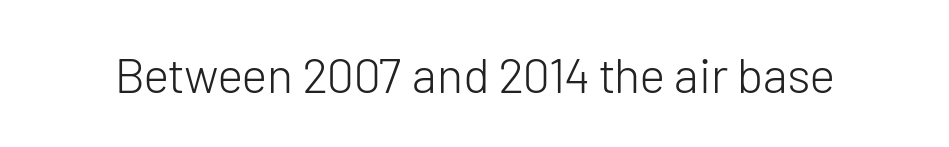
Ink coverage per letter is moderate at most. The glyphs are unaccompanied by any horizontal stroke below them. This is the regular roman posture of the typeface. Letter spacing: default.
